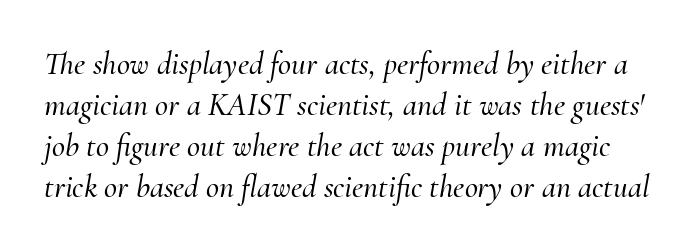
{"serif": "yes", "italic": "yes", "lean": "right", "slant_degrees": 10, "width": "normal", "stroke_contrast": "medium", "x_height": "small", "monospaced": "no", "underline": "no", "line_spacing": "normal", "line_spacing_ratio": 1.28, "letter_spacing": "normal", "letter_spacing_em": 0.0, "glyph_px": 32}
